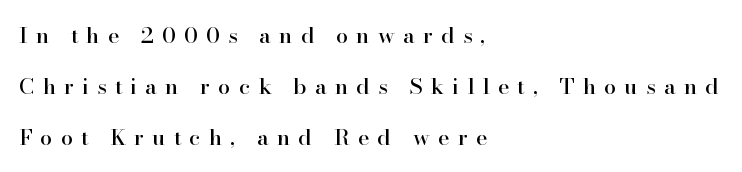
The image shows 22 px text type, upright; set left-aligned, loose line spacing (2.31x), unusually wide letter spacing (+0.37 em), not underlined.
